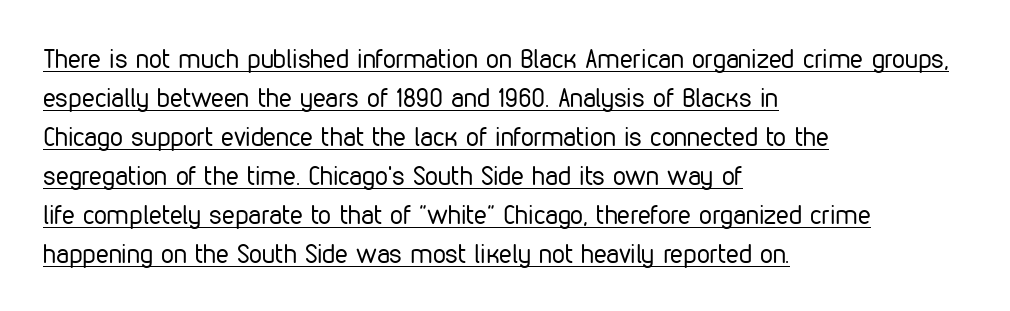
The image shows 26 px text type, upright; set left-aligned, normal line spacing (1.5x), normal letter spacing, underlined.
